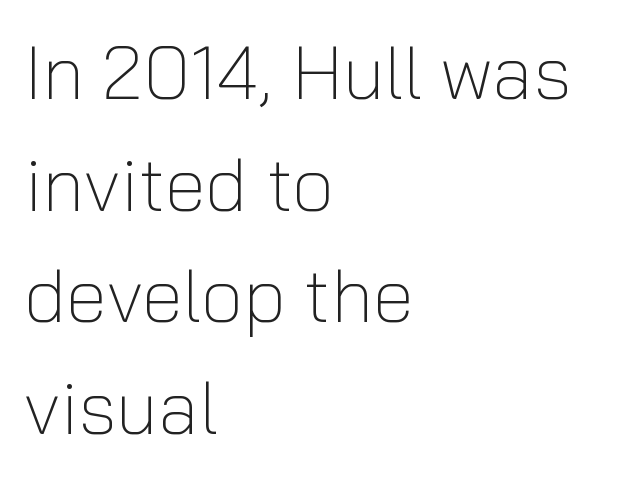
{"serif": "no", "italic": "no", "bold": "no", "weight": "light", "width": "normal", "stroke_contrast": "low", "x_height": "medium", "monospaced": "no", "underline": "no", "align": "left", "line_spacing": "normal", "line_spacing_ratio": 1.49, "letter_spacing": "normal", "letter_spacing_em": 0.0, "glyph_px": 75}
